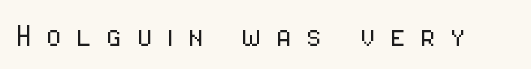
{"serif": "no", "italic": "no", "bold": "no", "weight": "light", "width": "condensed", "stroke_contrast": "low", "x_height": "medium", "monospaced": "no", "underline": "no", "letter_spacing": "wide", "letter_spacing_em": 0.4, "glyph_px": 36}
